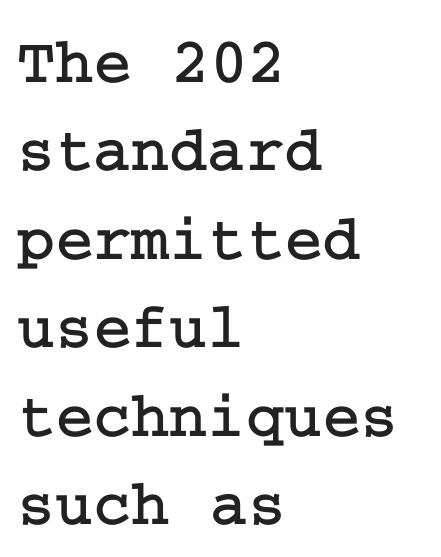
This sample keeps an unexceptional amount of space between lines. Vertical strokes here are truly vertical. The passage shown is not underscored anywhere. This sample uses a serif face. Inter-character spacing is left at the font's built-in metrics.
